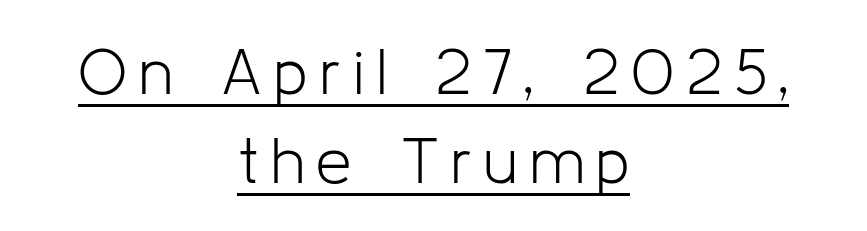
{"serif": "no", "italic": "no", "bold": "no", "weight": "light", "width": "normal", "stroke_contrast": "low", "x_height": "medium", "monospaced": "no", "underline": "yes", "align": "center", "line_spacing": "normal", "line_spacing_ratio": 1.39, "glyph_px": 64}
